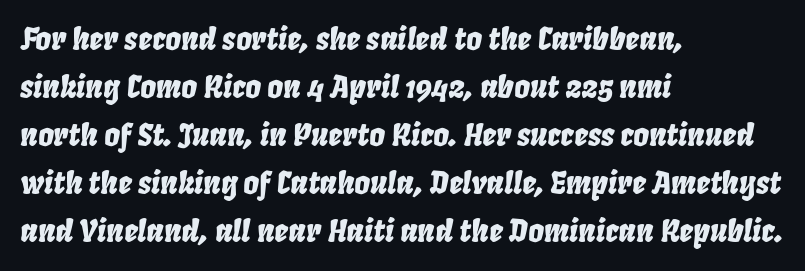
{"italic": "yes", "lean": "right", "slant_degrees": 8, "width": "condensed", "stroke_contrast": "low", "x_height": "large", "monospaced": "no", "underline": "no", "align": "left", "line_spacing": "normal", "line_spacing_ratio": 1.55, "letter_spacing": "normal", "letter_spacing_em": 0.0, "glyph_px": 31}
